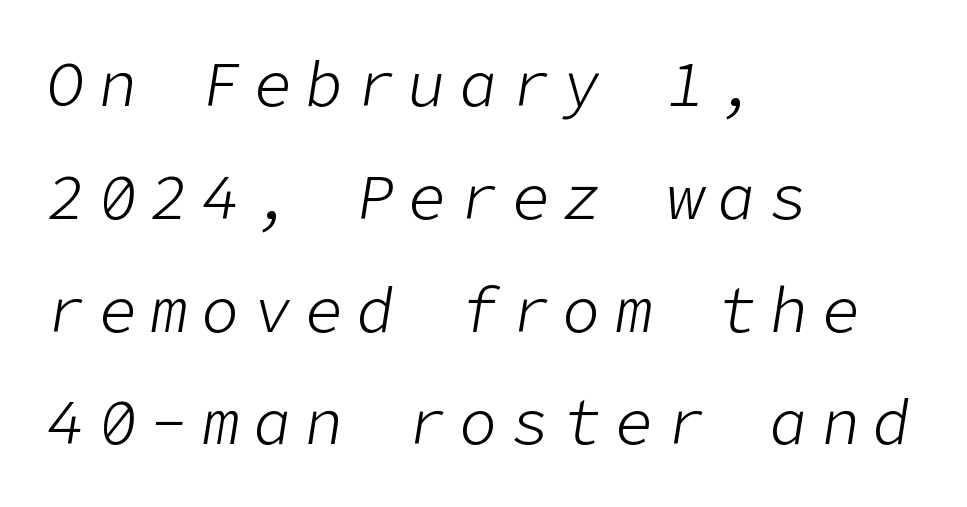
{"italic": "yes", "lean": "right", "slant_degrees": 9, "bold": "no", "weight": "light", "width": "normal", "stroke_contrast": "low", "x_height": "medium", "underline": "no", "align": "left", "line_spacing_ratio": 1.79, "letter_spacing": "wide", "letter_spacing_em": 0.22, "glyph_px": 63}
